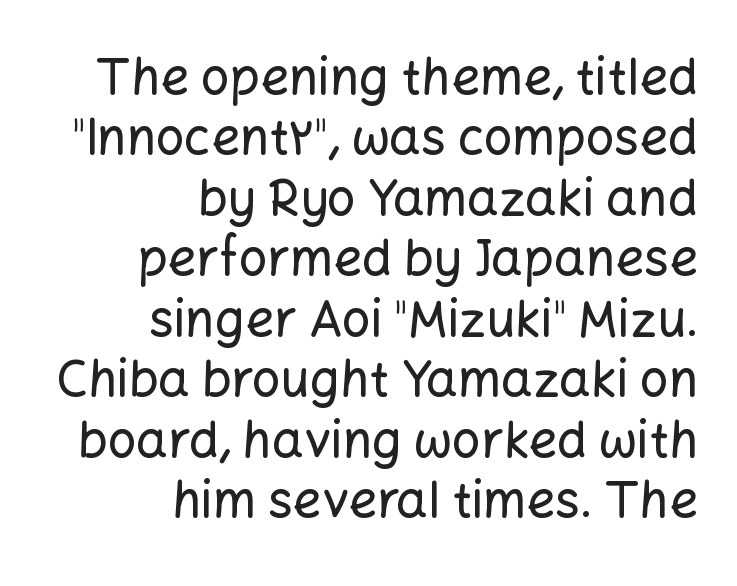
The image shows 50 px sans-serif type, upright; set right-aligned, line spacing 1.21x, normal letter spacing, not underlined; low stroke contrast and a medium x-height.
